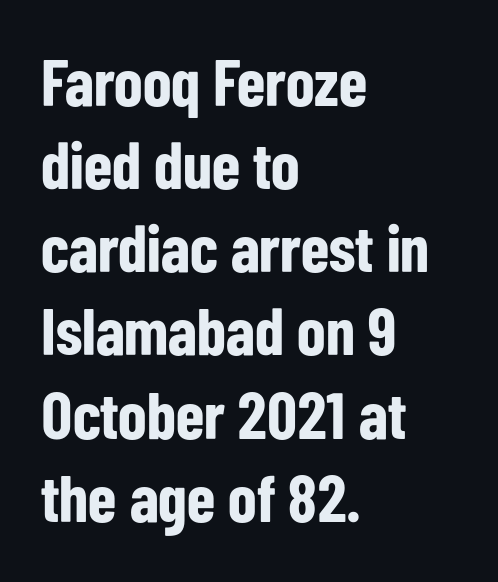
Q: Is the text bold? A: Yes.
Q: Is the text italic (slanted)? A: No, it is upright.
Q: Is the typeface a serif or a sans-serif typeface? A: Sans-serif.
Q: Is the text underlined? A: No.
Q: How is the paragraph aligned? A: Left-aligned.
Q: Is the spacing between letters normal or unusually wide? A: Normal.
Q: Is the spacing between lines tight, normal or loose? A: Normal.
Q: Width (condensed, normal, or wide)? A: Condensed.
Q: Stroke contrast? A: Low.
Q: x-height? A: Medium.
Q: Monospaced? A: No.
